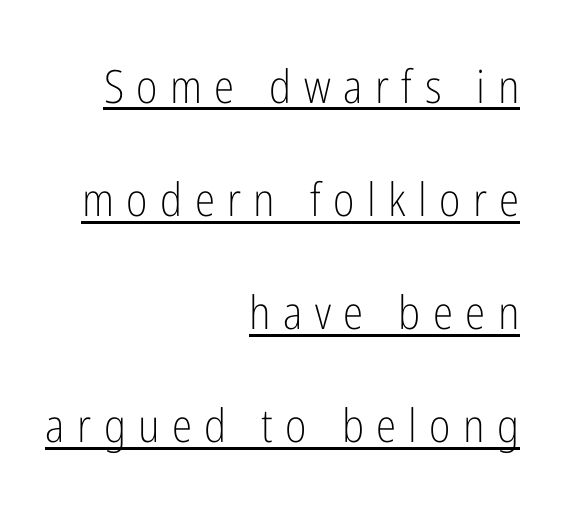
The image shows 46 px light, condensed sans-serif type, upright; set right-aligned, loose line spacing (2.46x), unusually wide letter spacing (+0.27 em), underlined; low stroke contrast and a medium x-height.
